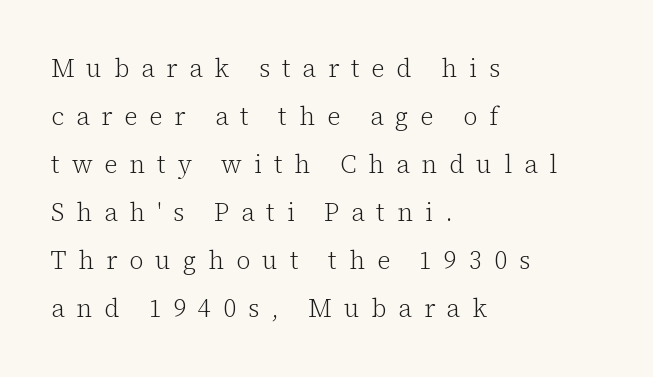
{"italic": "no", "bold": "no", "underline": "no", "align": "left", "line_spacing": "loose", "line_spacing_ratio": 1.92, "letter_spacing": "wide", "letter_spacing_em": 0.47, "glyph_px": 25}
